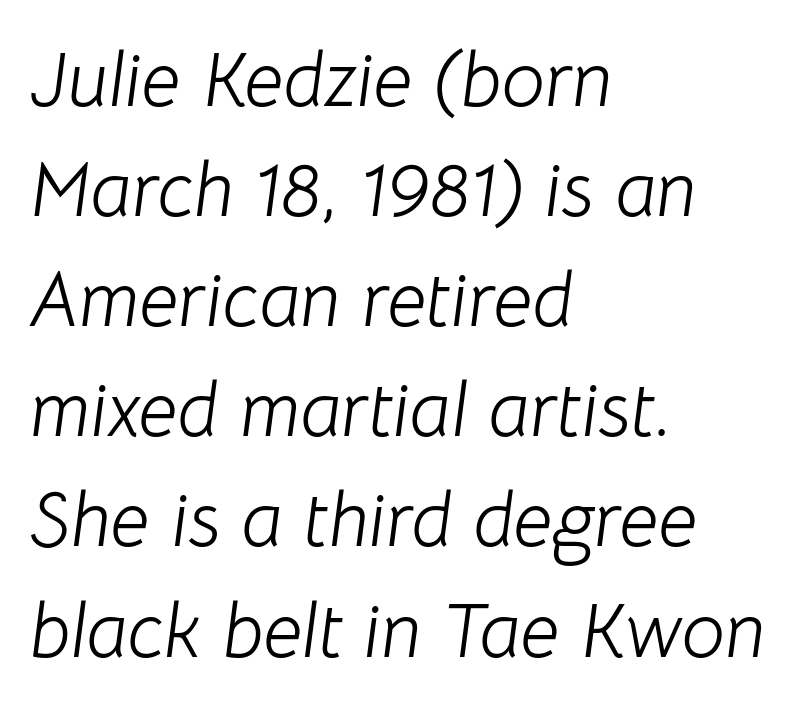
Q: Is the text bold? A: No.
Q: Is the text italic (slanted)? A: Yes, it leans right by about 8 degrees.
Q: Is the text underlined? A: No.
Q: How is the paragraph aligned? A: Left-aligned.
Q: Is the spacing between letters normal or unusually wide? A: Normal.
Q: Is the spacing between lines tight, normal or loose? A: Normal.
Q: Width (condensed, normal, or wide)? A: Normal.
Q: Stroke contrast? A: Low.
Q: x-height? A: Medium.
Q: Monospaced? A: No.
